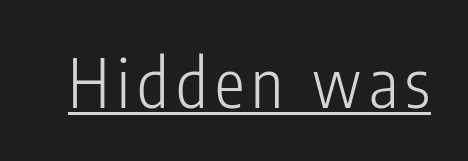
{"serif": "no", "italic": "no", "bold": "no", "weight": "light", "width": "condensed", "stroke_contrast": "low", "x_height": "medium", "monospaced": "no", "underline": "yes", "glyph_px": 67}
